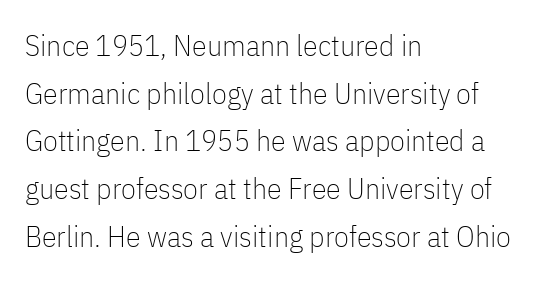
{"serif": "no", "italic": "no", "bold": "no", "weight": "thin", "width": "condensed", "stroke_contrast": "low", "x_height": "medium", "monospaced": "no", "underline": "no", "align": "left", "line_spacing": "normal", "line_spacing_ratio": 1.59, "letter_spacing": "normal", "letter_spacing_em": 0.0, "glyph_px": 30}
